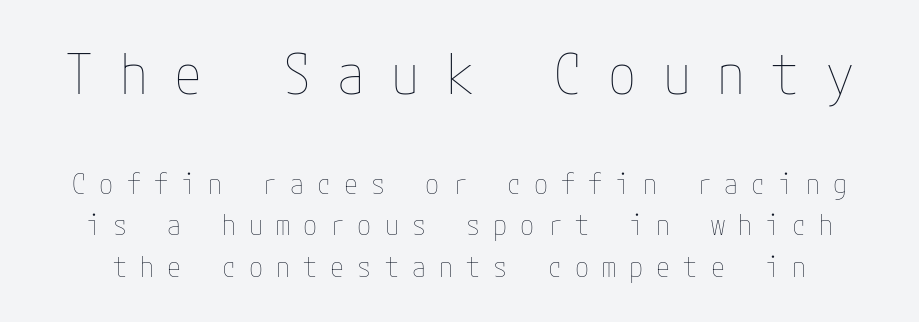
{"italic": "no", "bold": "no", "weight": "thin", "width": "condensed", "stroke_contrast": "low", "x_height": "medium", "underline": "no", "line_spacing": "normal", "line_spacing_ratio": 1.48, "letter_spacing": "wide", "letter_spacing_em": 0.47, "larger_block": "first", "size_ratio": 2.0, "glyph_px": 56}
